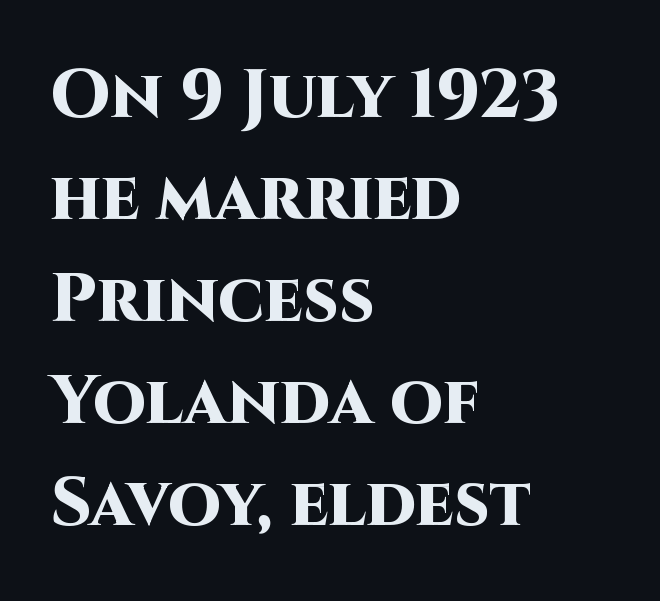
Q: Is the text bold? A: Yes.
Q: Is the text italic (slanted)? A: No, it is upright.
Q: Is the typeface a serif or a sans-serif typeface? A: Sans-serif.
Q: Is the text underlined? A: No.
Q: How is the paragraph aligned? A: Left-aligned.
Q: Is the spacing between letters normal or unusually wide? A: Normal.
Q: Is the spacing between lines tight, normal or loose? A: Normal.
Q: Width (condensed, normal, or wide)? A: Normal.
Q: Stroke contrast? A: High.
Q: x-height? A: Large.
Q: Monospaced? A: No.
